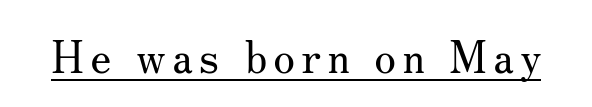
Q: Is the text bold? A: No.
Q: Is the text italic (slanted)? A: No, it is upright.
Q: Is the typeface a serif or a sans-serif typeface? A: Serif.
Q: Is the text underlined? A: Yes.
Q: Width (condensed, normal, or wide)? A: Normal.
Q: Stroke contrast? A: Medium.
Q: x-height? A: Small.
Q: Monospaced? A: No.
